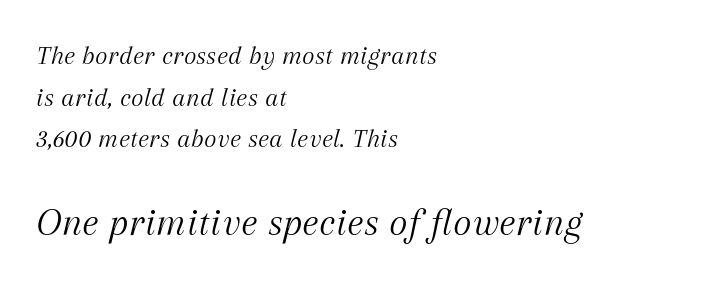
No extra tracking has been applied to these lines. Proportional: the letters do not fall into vertical columns. An italicized treatment has been applied to the whole sample. The passage shown stacks its lines at a standard gap. The face looks like a standard text weight, possibly lighter. If you drew a ruler down the left edge, every line would touch it.
